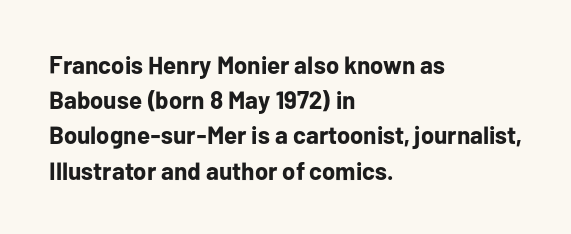
Here the glyphs are tracked normally, forming tight word shapes. Posture: upright roman. Plain, unruled lines of type. Leading matches the norm, producing a regular column.
